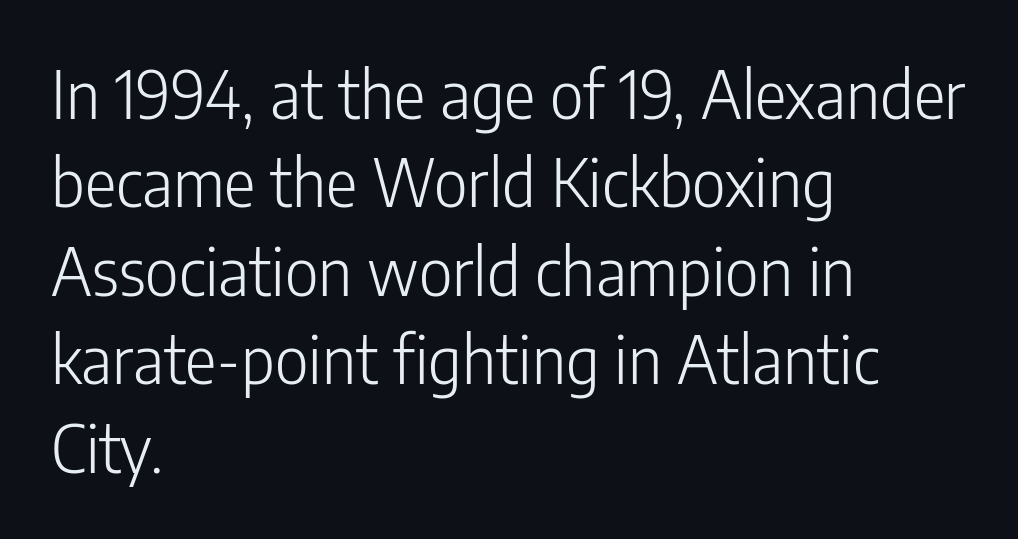
Visually the block forms a straight wall on the left and a jagged coastline on the right. This sample uses a sans-serif face. Unlike italic type, these characters show no tilt at all. Descenders are the only things crossing below the line. The leading is moderate, giving the passage an even texture.
